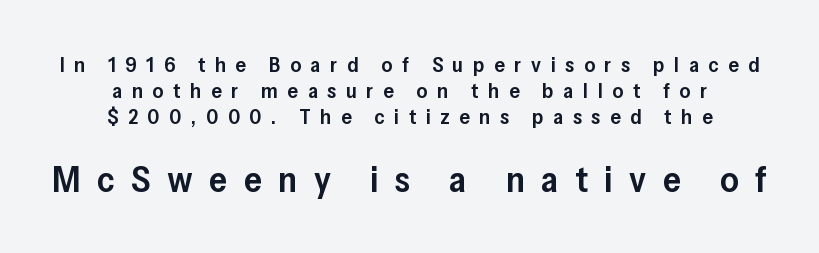
Q: Is the text bold? A: Semi-bold.
Q: Is the text italic (slanted)? A: No, it is upright.
Q: Is the typeface a serif or a sans-serif typeface? A: Sans-serif.
Q: Is the text underlined? A: No.
Q: How is the paragraph aligned? A: Centered.
Q: Is the spacing between letters normal or unusually wide? A: Unusually wide.
Q: Which block of text is set in a larger size, the first (top) or the second (bottom)? A: The second (bottom) one.
Q: Width (condensed, normal, or wide)? A: Normal.
Q: Stroke contrast? A: Low.
Q: x-height? A: Medium.
Q: Monospaced? A: No.
